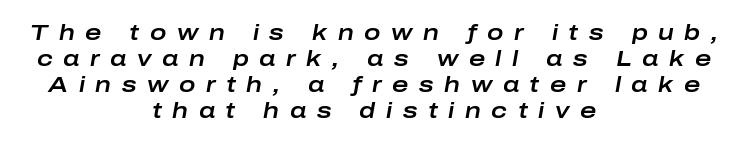
The image shows 22 px text type, italic (leaning right); set centered, line spacing 1.18x, unusually wide letter spacing (+0.48 em), not underlined.
